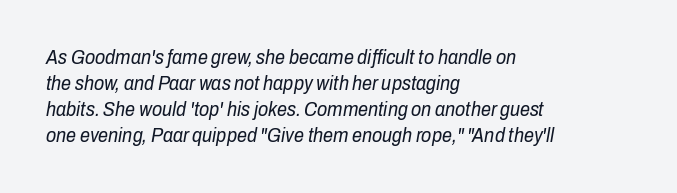
Q: Is the text bold? A: No.
Q: Is the text italic (slanted)? A: Yes, it leans right by about 10 degrees.
Q: Is the text underlined? A: No.
Q: How is the paragraph aligned? A: Left-aligned.
Q: Is the spacing between letters normal or unusually wide? A: Normal.
Q: Is the spacing between lines tight, normal or loose? A: Normal.
